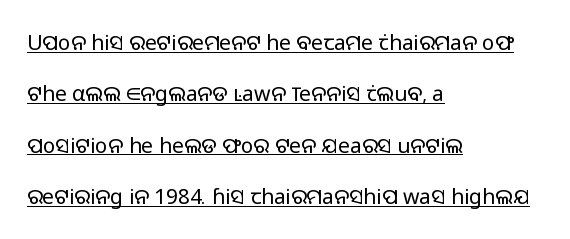
{"italic": "no", "bold": "no", "underline": "yes", "align": "left", "line_spacing": "loose", "line_spacing_ratio": 2.45, "letter_spacing": "normal", "letter_spacing_em": 0.0, "glyph_px": 21}
